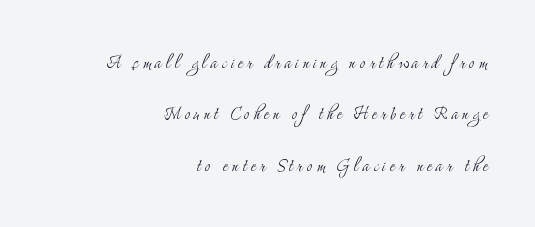
Is the type heavy? It reads as light-to-regular instead. Decoration check: the copy has no underline. Honestly, the rows look like they've been pulled way apart. The ragged edge is on the left, which tells us the setting is flush right.
